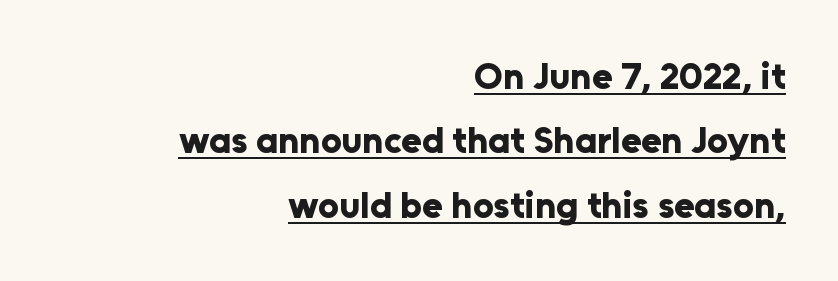
The gaps between neighbouring characters are ordinary and unremarkable. The face used here is proportionally spaced, like ordinary book or web type. Posture: vertical. The glyphs are accompanied by a horizontal stroke just below them. Check where the strokes stop: nothing finishes them off — pure sans. These lines carry a lot of weight — the face is fully bold.
